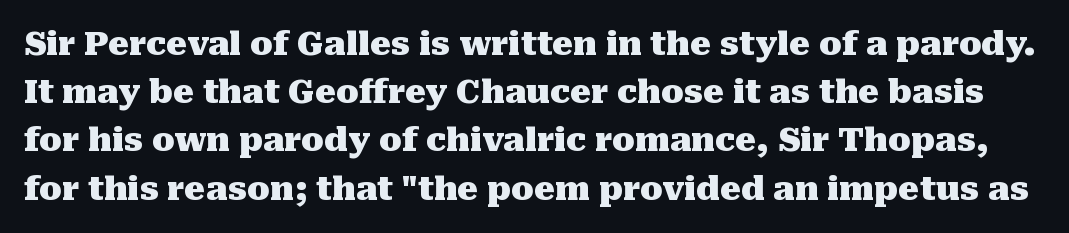
{"serif": "yes", "italic": "no", "bold": "yes", "weight": "heavy", "width": "normal", "stroke_contrast": "medium", "x_height": "medium", "monospaced": "no", "underline": "no", "line_spacing": "normal", "line_spacing_ratio": 1.46, "letter_spacing": "normal", "letter_spacing_em": 0.0, "glyph_px": 33}
